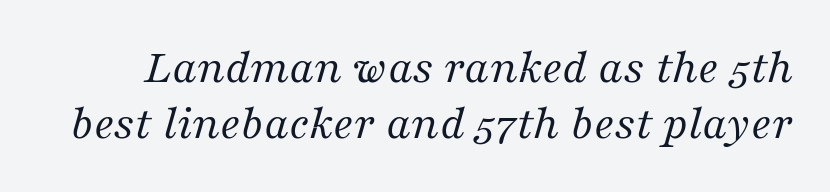
Rows of type sit shoulder to shoulder in the vertical direction. The space directly below the letters is spotless. This is not heavy type; no bold has been used. Letter spacing: default. Does the type have serifs? Yes, each stem ends in a small foot.
